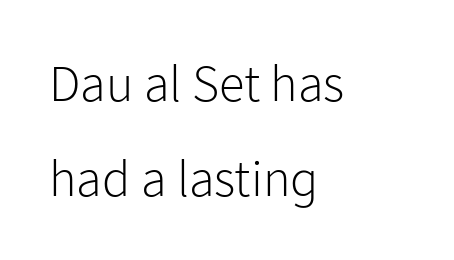
{"serif": "no", "italic": "no", "bold": "no", "weight": "light", "width": "normal", "stroke_contrast": "low", "x_height": "medium", "monospaced": "no", "underline": "no", "align": "left", "line_spacing_ratio": 1.82, "letter_spacing": "normal", "letter_spacing_em": 0.0, "glyph_px": 52}
